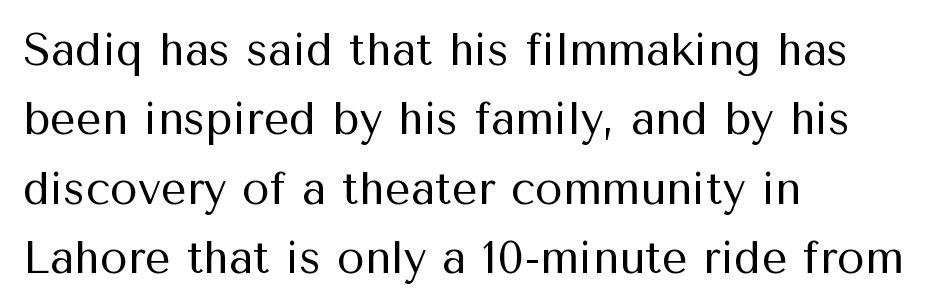
Varying glyph widths throughout — classic text-font behaviour. Observe the ordinary spacing: letters are neighbours, not strangers. Regular leading. Line beginnings align vertically; line endings do not. The characters display no serif detailing; their extremities are plain. Quick note: underline off.
